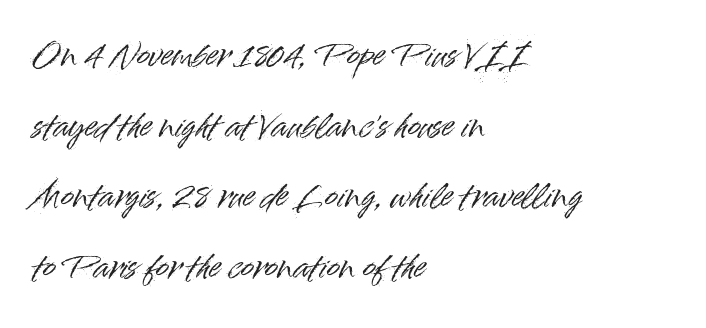
These lines keep a tight, regular rhythm from letter to letter. If you drew a ruler down the left edge, every line would touch it. Whoever set this chose breathing room over compactness in the vertical rhythm. Does the type have serifs? No, each stem ends abruptly.
